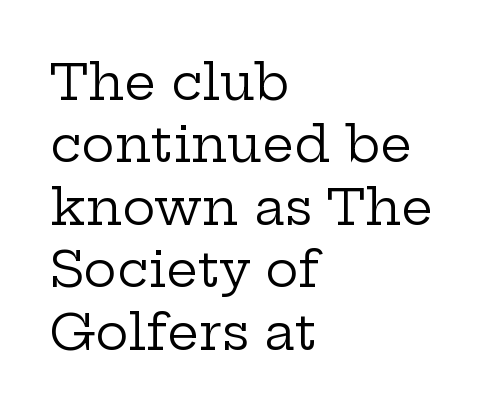
Regular leading. Reading down the block, your eye returns to a fixed left position each line. The passage shown is typed in a proportional face where columns would drift. Descenders are the only things crossing below the line. The font's upright variant was chosen for this text. This sample uses a serif face.
